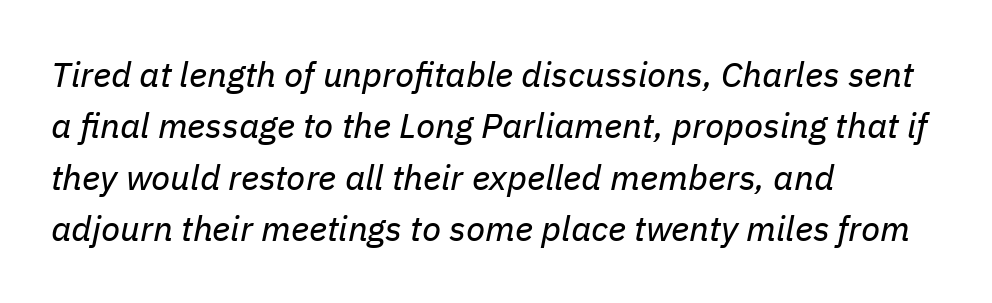
Q: Is the text bold? A: No.
Q: Is the text italic (slanted)? A: Yes, it leans right by about 11 degrees.
Q: Is the text underlined? A: No.
Q: How is the paragraph aligned? A: Left-aligned.
Q: Is the spacing between letters normal or unusually wide? A: Normal.
Q: Is the spacing between lines tight, normal or loose? A: Normal.
Q: Width (condensed, normal, or wide)? A: Normal.
Q: Stroke contrast? A: Low.
Q: x-height? A: Medium.
Q: Monospaced? A: No.
